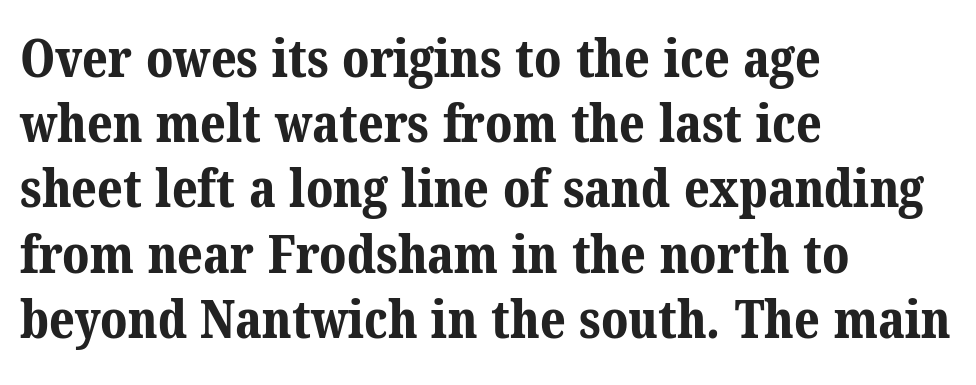
Q: Is the text bold? A: Yes.
Q: Is the typeface a serif or a sans-serif typeface? A: Serif.
Q: Is the text underlined? A: No.
Q: How is the paragraph aligned? A: Left-aligned.
Q: Is the spacing between letters normal or unusually wide? A: Normal.
Q: Width (condensed, normal, or wide)? A: Normal.
Q: Stroke contrast? A: Medium.
Q: x-height? A: Medium.
Q: Monospaced? A: No.
